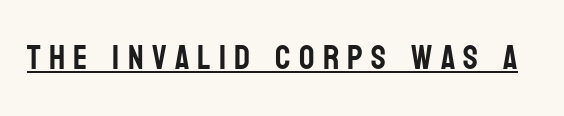
Decoration check: the copy is underlined. Substantial extra tracking has been applied to these lines. This sample has the flowing, uneven cadence of proportional lettering. Stroke terminals: plain, sans-serif. Rendered with straight, roman letterforms.
